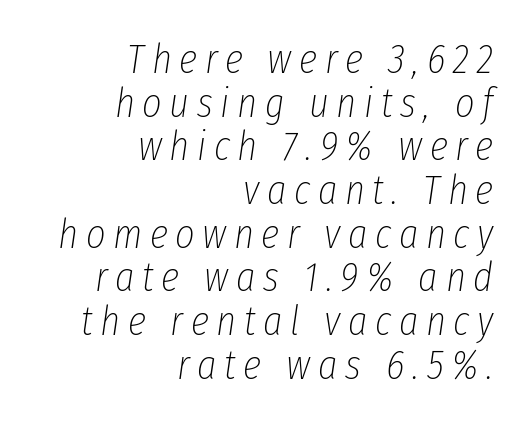
{"italic": "yes", "lean": "right", "slant_degrees": 8, "bold": "no", "weight": "thin", "width": "condensed", "stroke_contrast": "low", "x_height": "medium", "monospaced": "no", "underline": "no", "align": "right", "line_spacing": "tight", "line_spacing_ratio": 1.04, "glyph_px": 42}
